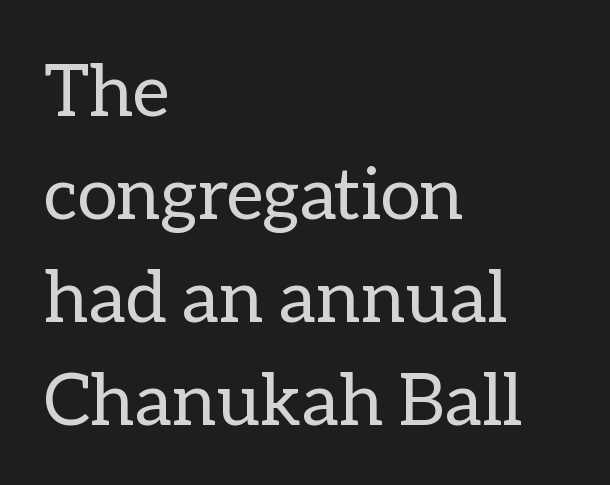
The image shows 72 px regular-weight type, upright; set left-aligned, normal line spacing (1.43x), normal letter spacing, not underlined; low stroke contrast and a medium x-height.
